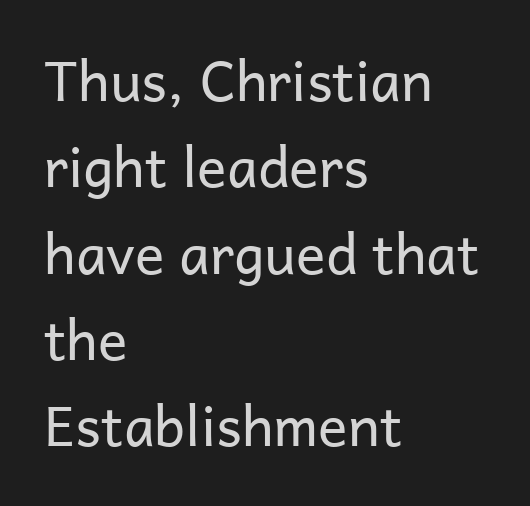
The image shows 55 px regular-weight sans-serif type, upright; set left-aligned, normal line spacing (1.57x), normal letter spacing, not underlined; low stroke contrast and a medium x-height.
